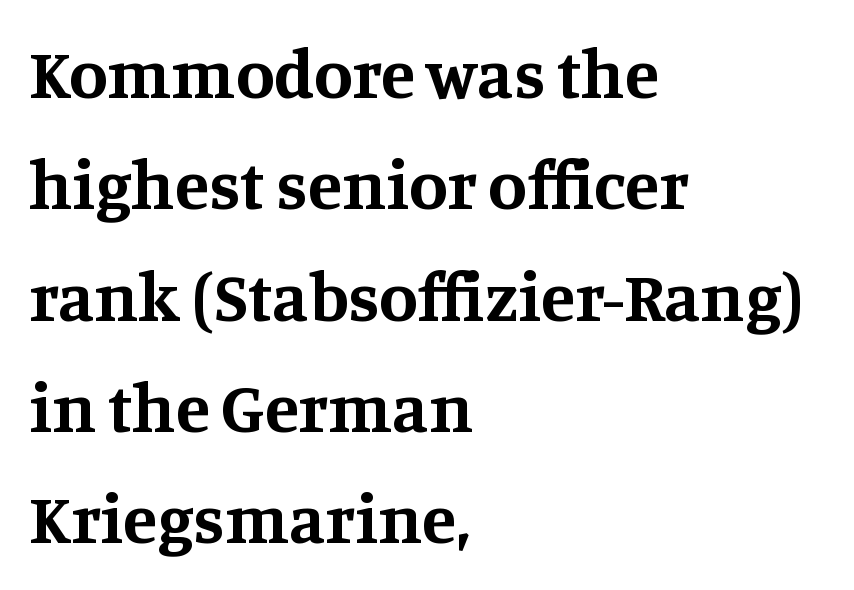
Each line starts at the same left margin while the right side varies. Here the designer chose a conventional face with non-uniform glyph widths. The designer went with a serif here, giving each stem small feet. Between one letter and the next there's only the usual sliver of space. This sample keeps an unexceptional amount of space between lines. Summary of weight: heavy, a full bold.
